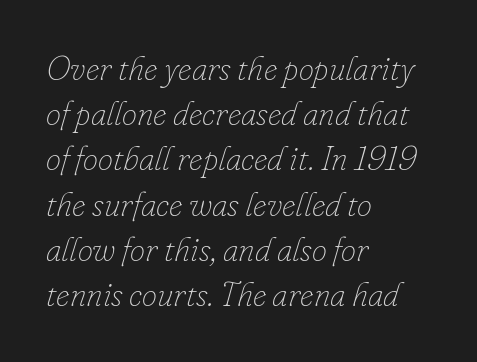
{"italic": "yes", "lean": "right", "slant_degrees": 16, "bold": "no", "weight": "thin", "width": "normal", "stroke_contrast": "low", "x_height": "small", "monospaced": "no", "underline": "no", "align": "left", "line_spacing": "normal", "line_spacing_ratio": 1.33, "letter_spacing": "normal", "letter_spacing_em": 0.0, "glyph_px": 34}
